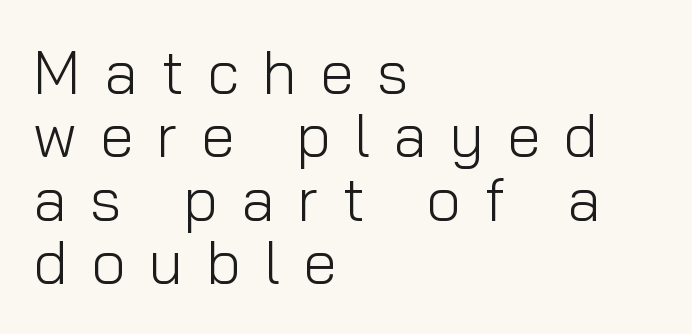
{"serif": "no", "italic": "no", "bold": "no", "weight": "light", "width": "normal", "stroke_contrast": "low", "x_height": "medium", "monospaced": "no", "underline": "no", "align": "left", "line_spacing": "tight", "line_spacing_ratio": 1.04, "letter_spacing": "wide", "letter_spacing_em": 0.38, "glyph_px": 61}
